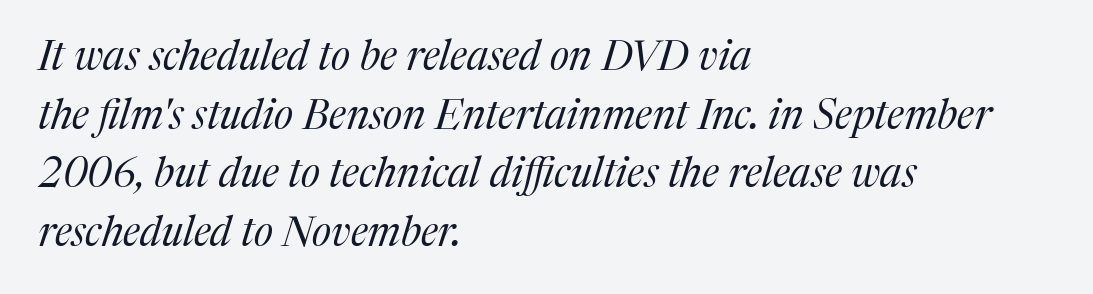
The image shows 41 px regular-weight serif type, italic (leaning right); set left-aligned, normal line spacing (1.43x), normal letter spacing, not underlined; medium stroke contrast and a medium x-height.
